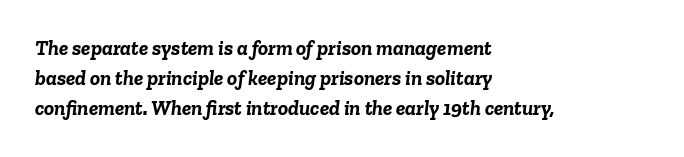
{"italic": "yes", "lean": "right", "slant_degrees": 6, "bold": "yes", "underline": "no", "align": "left", "line_spacing": "normal", "line_spacing_ratio": 1.44, "letter_spacing": "normal", "letter_spacing_em": 0.0, "glyph_px": 21}
